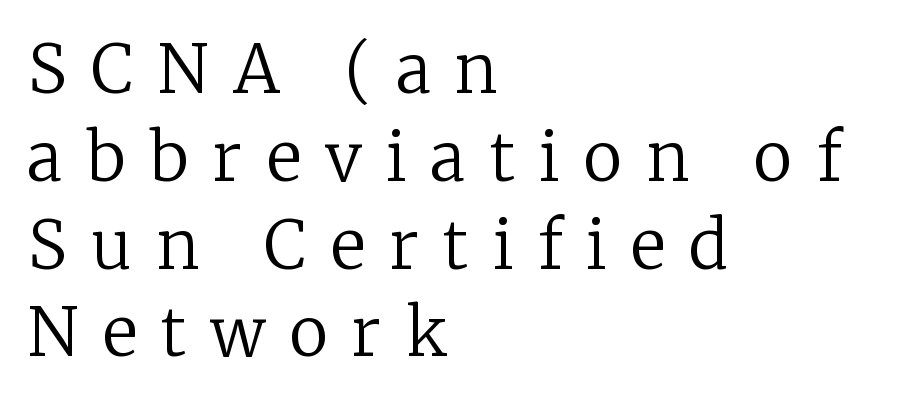
Q: Is the text bold? A: No.
Q: Is the text italic (slanted)? A: No, it is upright.
Q: Is the typeface a serif or a sans-serif typeface? A: Serif.
Q: Is the text underlined? A: No.
Q: How is the paragraph aligned? A: Left-aligned.
Q: Is the spacing between letters normal or unusually wide? A: Unusually wide.
Q: Is the spacing between lines tight, normal or loose? A: Normal.
Q: Width (condensed, normal, or wide)? A: Normal.
Q: Stroke contrast? A: Low.
Q: x-height? A: Medium.
Q: Monospaced? A: No.
